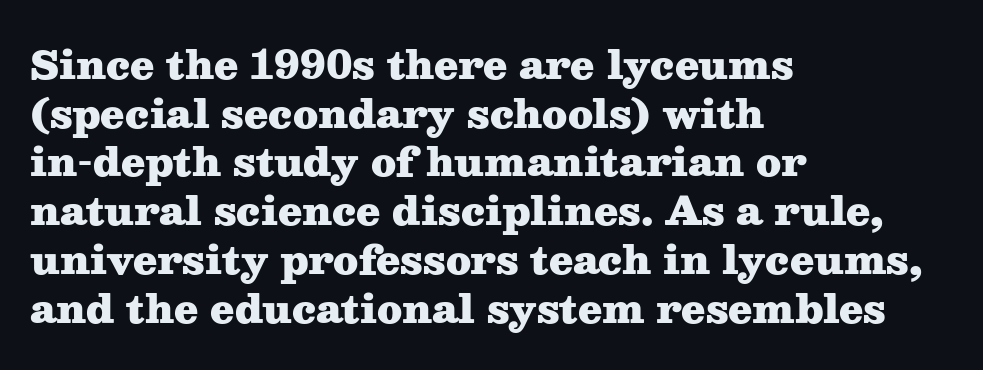
Inter-character spacing is left at the font's built-in metrics. Is the type bold? Yes — the strokes are clearly thick and heavy. Do the letters lean? They stand straight. Letterform terminals end in serifs throughout the passage. This sample has the flowing, uneven cadence of proportional lettering.
